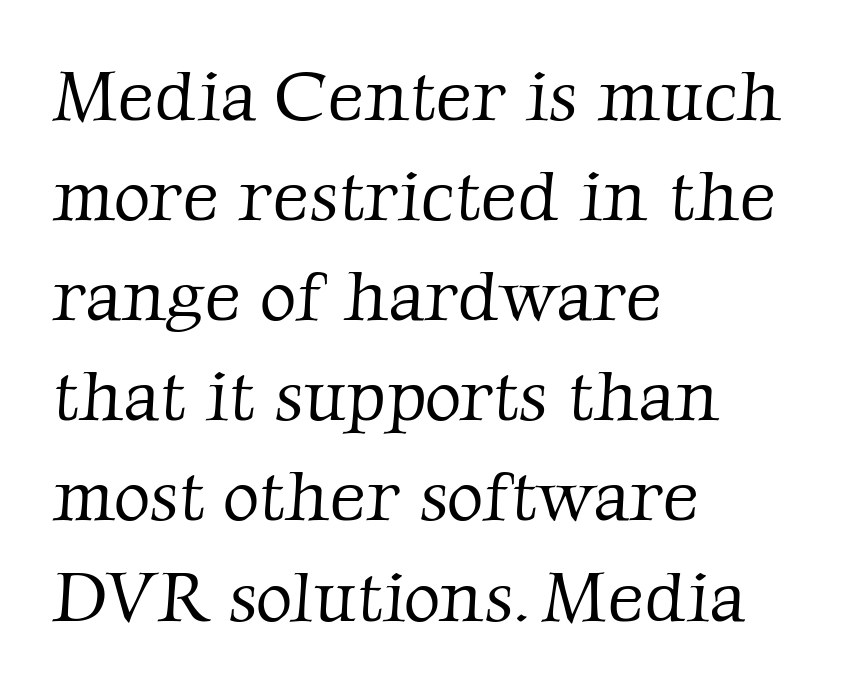
The image shows 71 px light serif type; set left-aligned, normal line spacing (1.41x), normal letter spacing, not underlined; low stroke contrast and a medium x-height.
